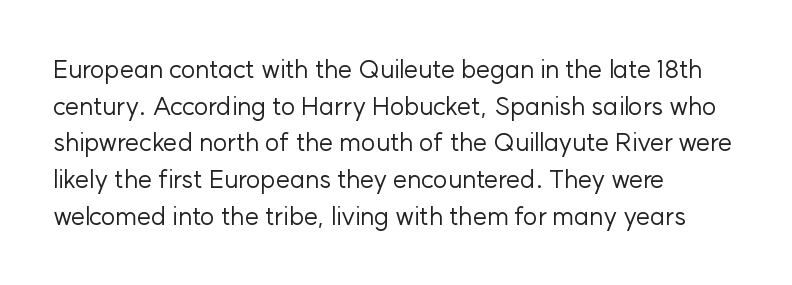
{"italic": "no", "bold": "no", "underline": "no", "align": "left", "line_spacing": "normal", "line_spacing_ratio": 1.47, "letter_spacing": "normal", "letter_spacing_em": 0.0, "glyph_px": 25}
